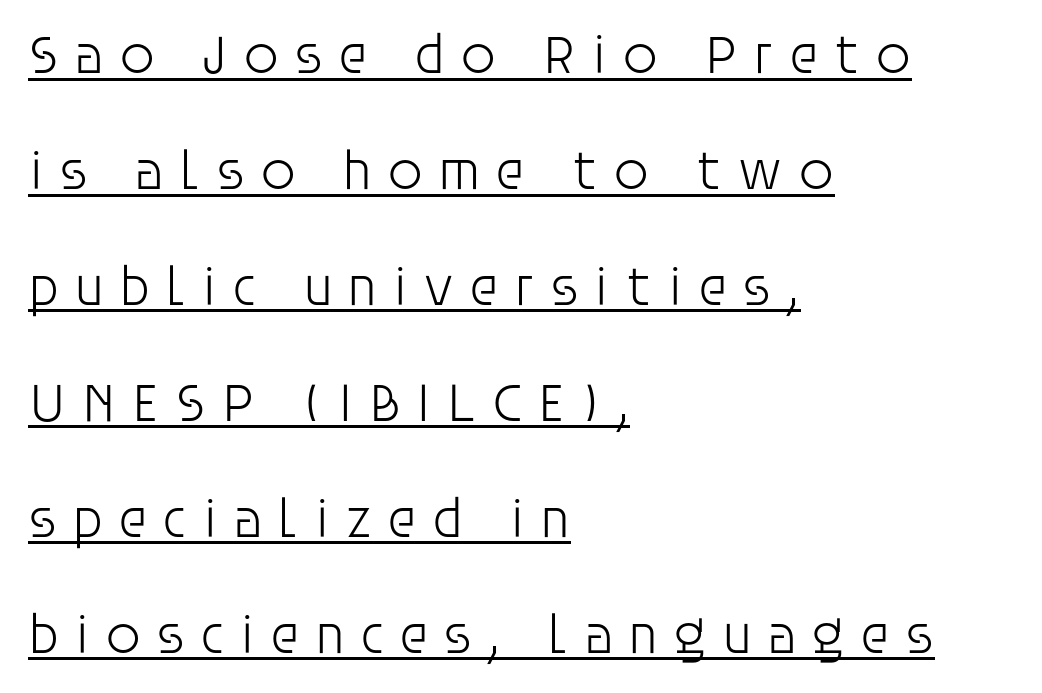
The tracking jumps out immediately: characters are airy and widely separated. Regarding leading, the lines here are spaced well apart. The face used here is proportionally spaced, like ordinary book or web type. The typesetter chose a ragged-right arrangement here.
